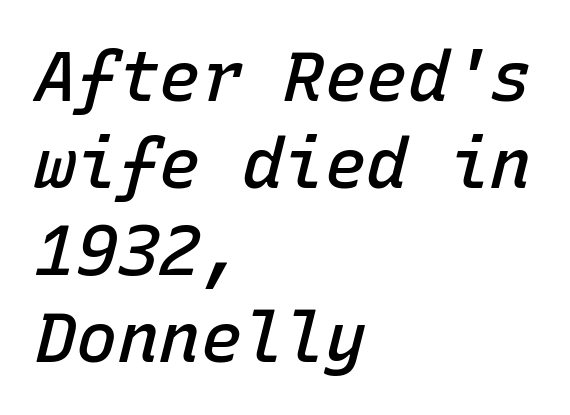
The image shows 69 px semibold type, italic (leaning right), monospaced; set left-aligned, normal line spacing (1.26x), normal letter spacing, not underlined; low stroke contrast and a medium x-height.
